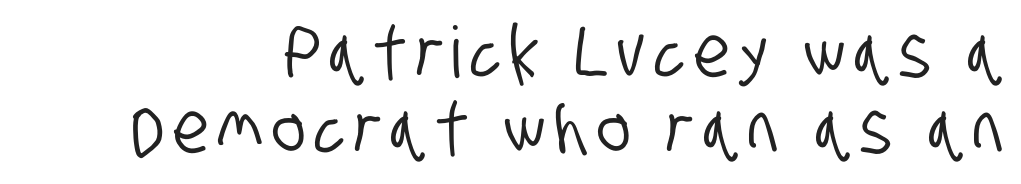
The image shows 71 px condensed sans-serif type; set tight line spacing (1.07x), not underlined; low stroke contrast and a large x-height.
